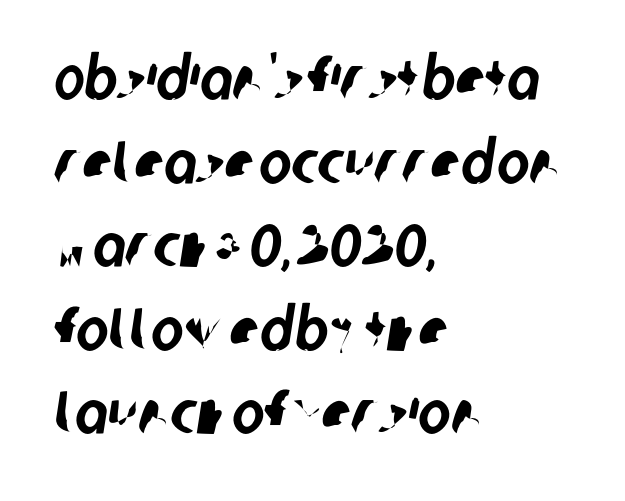
Q: Is the typeface a serif or a sans-serif typeface? A: Sans-serif.
Q: Is the text underlined? A: No.
Q: How is the paragraph aligned? A: Left-aligned.
Q: Is the spacing between letters normal or unusually wide? A: Normal.
Q: Is the spacing between lines tight, normal or loose? A: Normal.
Q: Width (condensed, normal, or wide)? A: Condensed.
Q: Stroke contrast? A: Low.
Q: x-height? A: Large.
Q: Monospaced? A: No.
